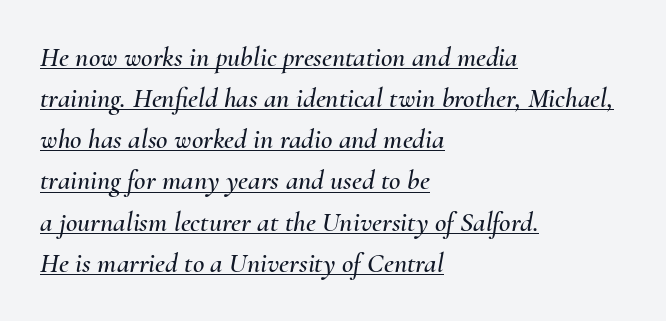
{"italic": "yes", "lean": "right", "slant_degrees": 10, "width": "normal", "stroke_contrast": "medium", "x_height": "small", "monospaced": "no", "underline": "yes", "align": "left", "line_spacing": "normal", "line_spacing_ratio": 1.47, "letter_spacing": "normal", "letter_spacing_em": 0.0, "glyph_px": 28}
